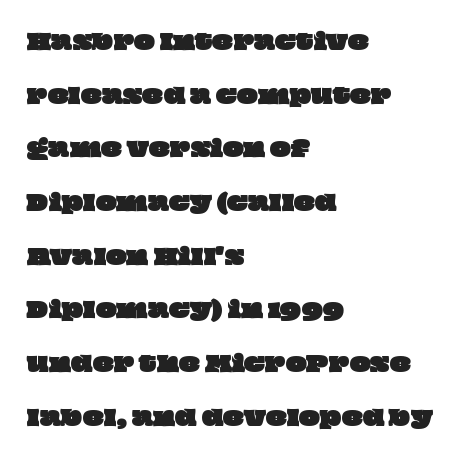
Rule under the text: the space is simply empty. Interline gaps are noticeably wide in this sample. No extra tracking has been applied to these lines. In CSS terms this would be text-align: left.
